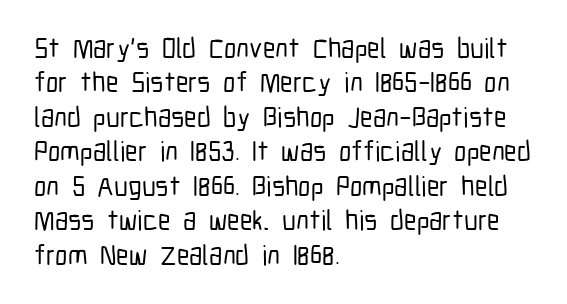
{"serif": "no", "italic": "no", "width": "condensed", "stroke_contrast": "low", "x_height": "medium", "monospaced": "no", "underline": "no", "align": "left", "line_spacing_ratio": 1.23, "letter_spacing": "normal", "letter_spacing_em": 0.0, "glyph_px": 28}
